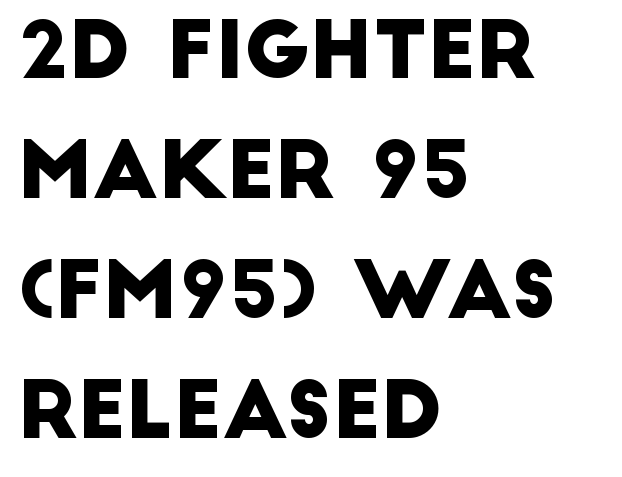
{"serif": "no", "width": "normal", "stroke_contrast": "low", "x_height": "large", "monospaced": "no", "underline": "no", "align": "left", "line_spacing": "normal", "line_spacing_ratio": 1.52, "letter_spacing": "normal", "letter_spacing_em": 0.0, "glyph_px": 79}
